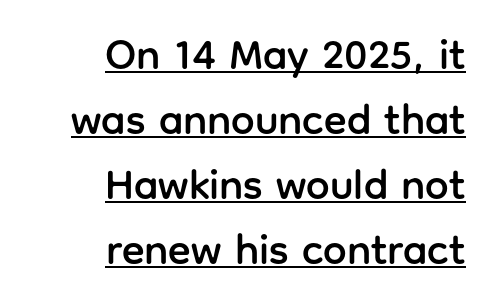
What's the leading like? Ordinary, nothing unusual. Underline: present. The designer went with a sans here, leaving each stem footless. Each word holds together tightly as a unit, with standard inter-letter gaps. Line endings align vertically; line beginnings do not. This sample uses an upright cut, with every glyph sitting square on the baseline.
